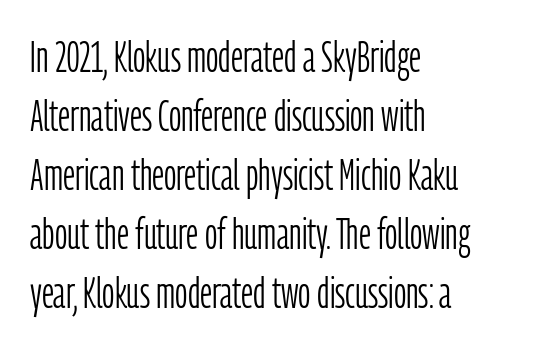
The zone under the glyphs is completely vacant. Character widths vary here, with narrow letters taking less room than wide ones. A student would call this left alignment; a typographer would say flush left, rag right. Posture: straight, roman, zero tilt. This block has exactly the height ordinary leading produces.
